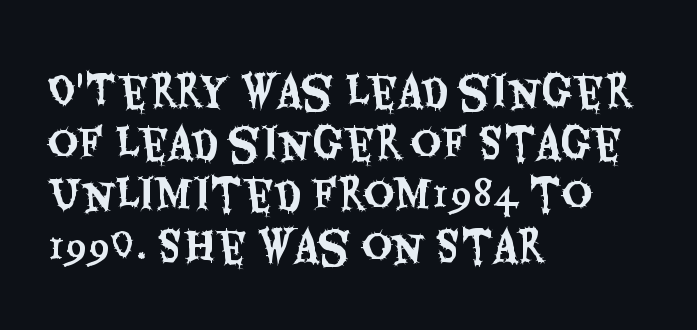
Designer's note — italics off, roman on. Has an underline been added? It has not. Serifs: no, the terminals of the letterforms are clean. These lines are rendered in a variable-pitch font. Letter spacing: default.
